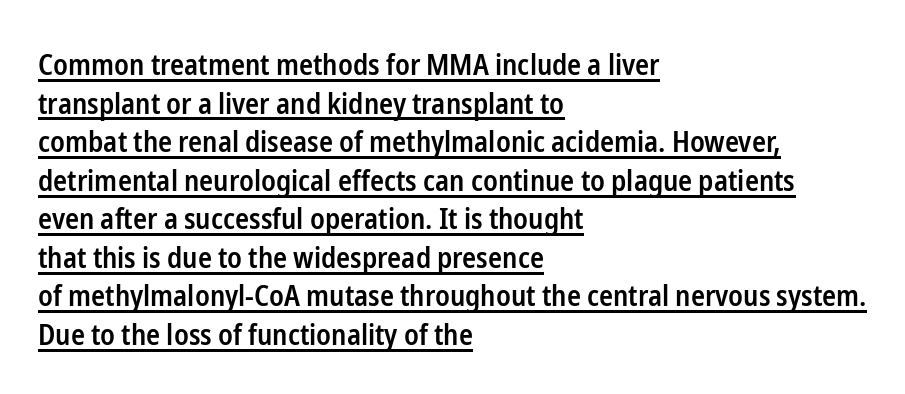
{"serif": "no", "italic": "no", "bold": "semi", "weight": "semibold", "width": "condensed", "stroke_contrast": "low", "x_height": "medium", "monospaced": "no", "underline": "yes", "align": "left", "line_spacing": "normal", "line_spacing_ratio": 1.33, "letter_spacing": "normal", "letter_spacing_em": 0.0, "glyph_px": 29}
